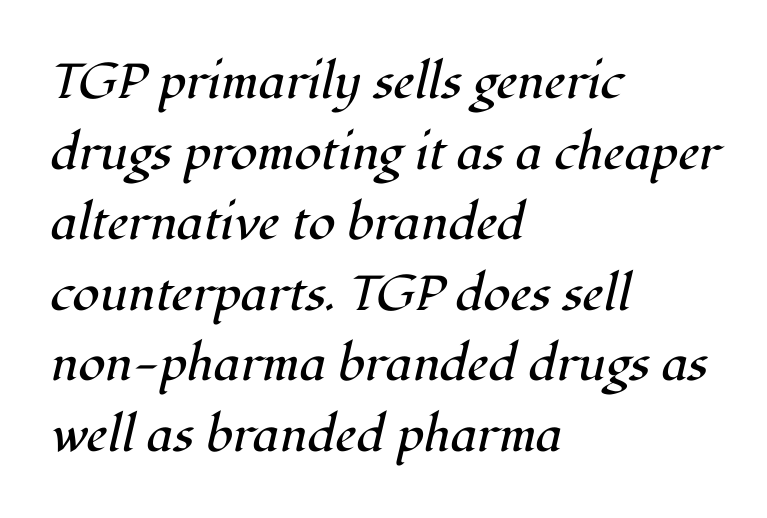
The image shows 49 px regular-weight serif type, italic (leaning right); set left-aligned, normal line spacing (1.44x), normal letter spacing, not underlined; high stroke contrast and a medium x-height.
